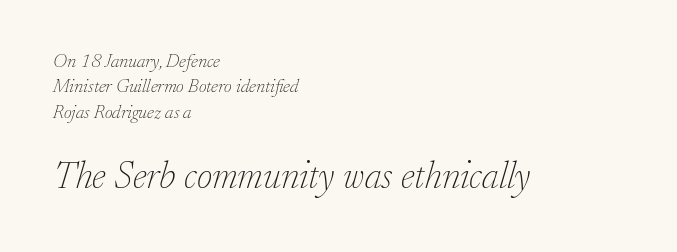
{"serif": "yes", "italic": "yes", "lean": "right", "slant_degrees": 17, "bold": "no", "weight": "thin", "width": "normal", "stroke_contrast": "low", "x_height": "small", "monospaced": "no", "underline": "no", "align": "left", "line_spacing": "normal", "line_spacing_ratio": 1.34, "letter_spacing": "normal", "letter_spacing_em": 0.0, "larger_block": "second", "size_ratio": 2.0, "glyph_px": 38}
